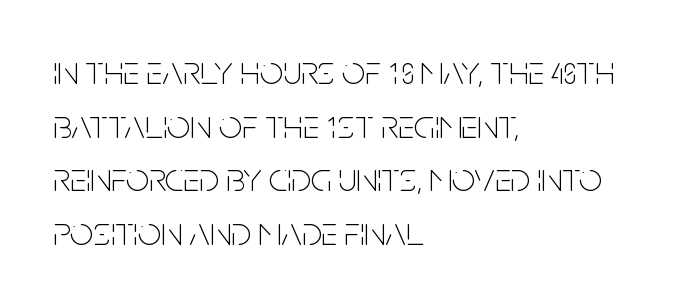
{"serif": "no", "italic": "no", "bold": "no", "weight": "thin", "width": "condensed", "stroke_contrast": "low", "x_height": "large", "monospaced": "no", "underline": "no", "align": "left", "line_spacing": "normal", "line_spacing_ratio": 1.31, "letter_spacing": "normal", "letter_spacing_em": 0.0, "glyph_px": 41}
